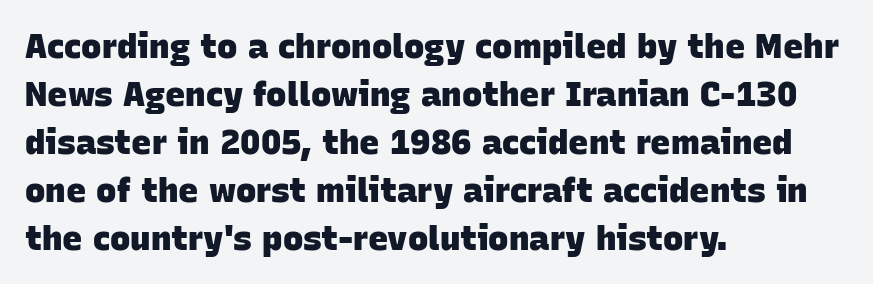
Q: Is the text bold? A: Yes.
Q: Is the typeface a serif or a sans-serif typeface? A: Sans-serif.
Q: Is the text underlined? A: No.
Q: How is the paragraph aligned? A: Left-aligned.
Q: Is the spacing between letters normal or unusually wide? A: Normal.
Q: Is the spacing between lines tight, normal or loose? A: Normal.
Q: Width (condensed, normal, or wide)? A: Normal.
Q: Stroke contrast? A: Low.
Q: x-height? A: Large.
Q: Monospaced? A: No.
